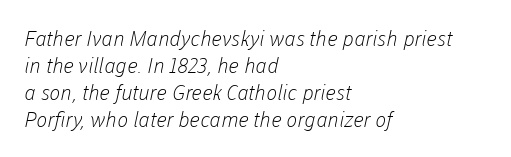
Q: Is the text bold? A: No.
Q: Is the text underlined? A: No.
Q: How is the paragraph aligned? A: Left-aligned.
Q: Is the spacing between letters normal or unusually wide? A: Normal.
Q: Is the spacing between lines tight, normal or loose? A: Normal.
